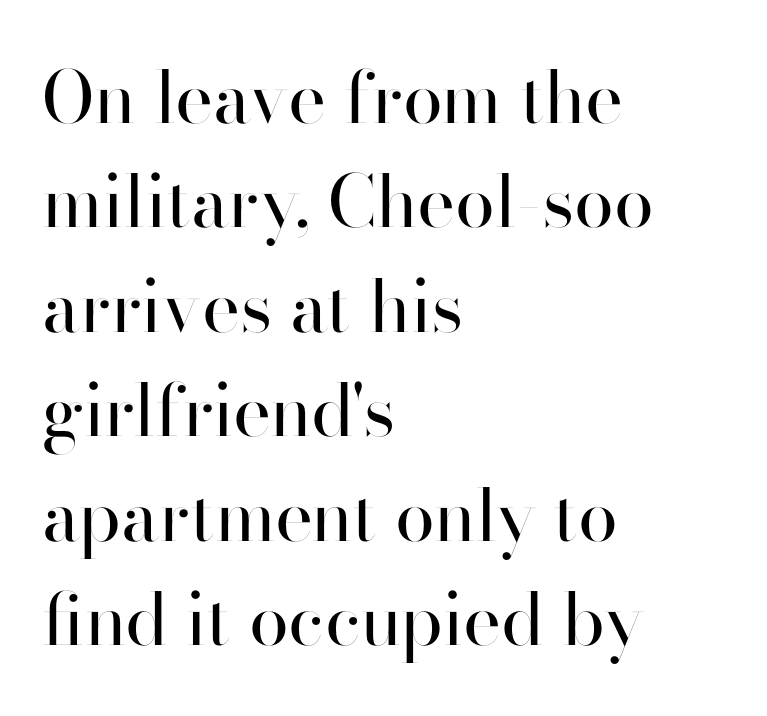
The axis of the letterforms is exactly vertical. The face used here is proportionally spaced, like ordinary book or web type. Classification — sans serif. Each word holds together tightly as a unit, with standard inter-letter gaps. Weight: not bold — regular or lighter. Honestly, the row spacing looks completely unremarkable.
